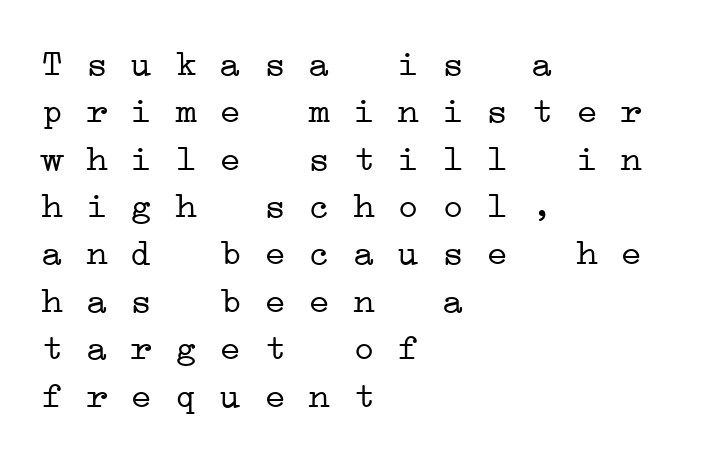
Q: Is the text bold? A: No.
Q: Is the typeface a serif or a sans-serif typeface? A: Serif.
Q: Is the text underlined? A: No.
Q: How is the paragraph aligned? A: Left-aligned.
Q: Is the spacing between letters normal or unusually wide? A: Normal.
Q: Is the spacing between lines tight, normal or loose? A: Normal.
Q: Width (condensed, normal, or wide)? A: Wide.
Q: Stroke contrast? A: Low.
Q: x-height? A: Medium.
Q: Monospaced? A: Yes.
